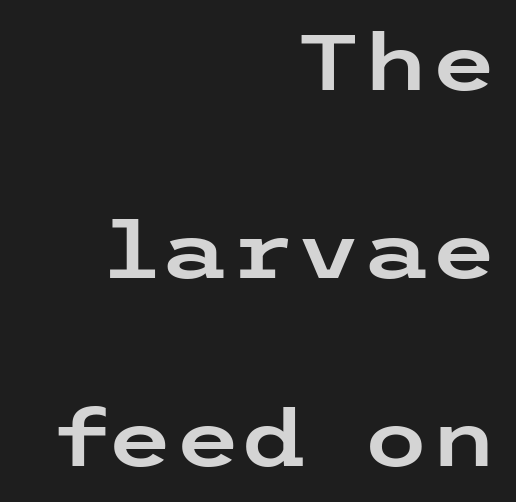
Standard letterfit; no display-style spreading of the glyphs. Check the space under the baseline: it is left empty. The face used here is a sans, in the tradition of grotesques and geometrics. The vertical gap from one line to the next is large. Vertical strokes here are truly vertical.
